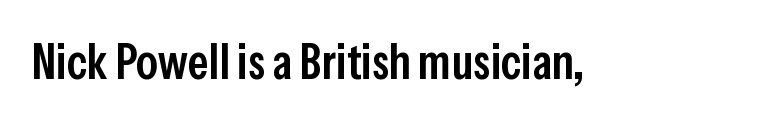
Anything drawn beneath the words? Only blank space. The face used here is proportionally spaced, like ordinary book or web type. The type is set solid horizontally, with unmodified tracking. Stroke thickness is moderately raised; the sample reads as semibold. Ascenders rise straight up at ninety degrees.
